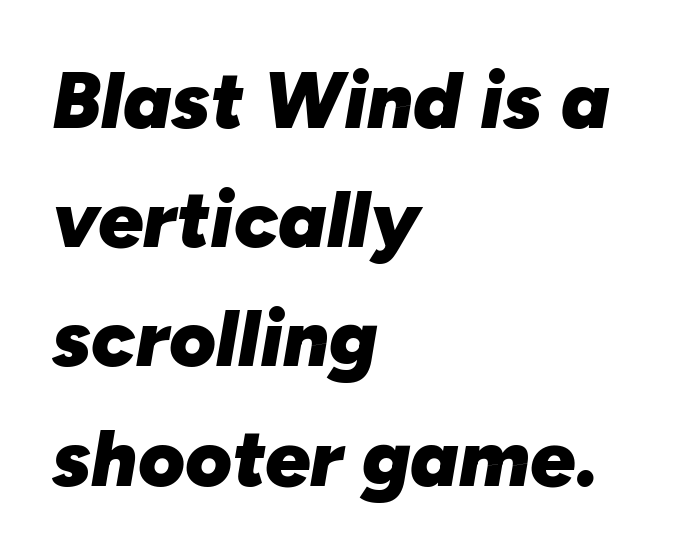
{"italic": "yes", "lean": "right", "slant_degrees": 10, "bold": "yes", "weight": "heavy", "width": "normal", "stroke_contrast": "low", "x_height": "medium", "monospaced": "no", "underline": "no", "align": "left", "line_spacing": "normal", "line_spacing_ratio": 1.49, "letter_spacing": "normal", "letter_spacing_em": 0.0, "glyph_px": 80}
